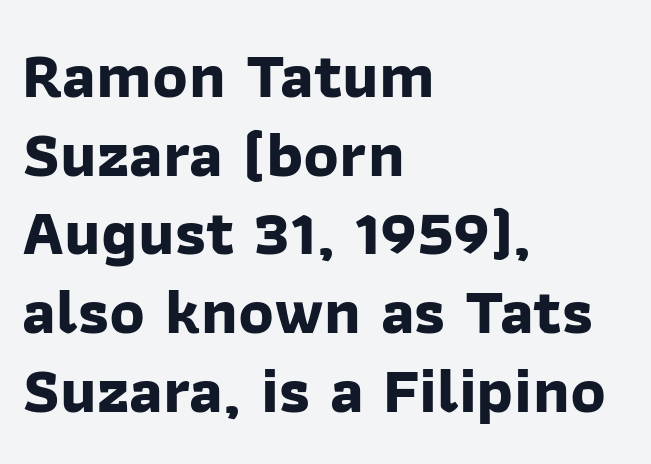
Q: Is the text bold? A: Yes.
Q: Is the typeface a serif or a sans-serif typeface? A: Sans-serif.
Q: Is the text underlined? A: No.
Q: How is the paragraph aligned? A: Left-aligned.
Q: Is the spacing between letters normal or unusually wide? A: Normal.
Q: Width (condensed, normal, or wide)? A: Normal.
Q: Stroke contrast? A: Low.
Q: x-height? A: Medium.
Q: Monospaced? A: No.
